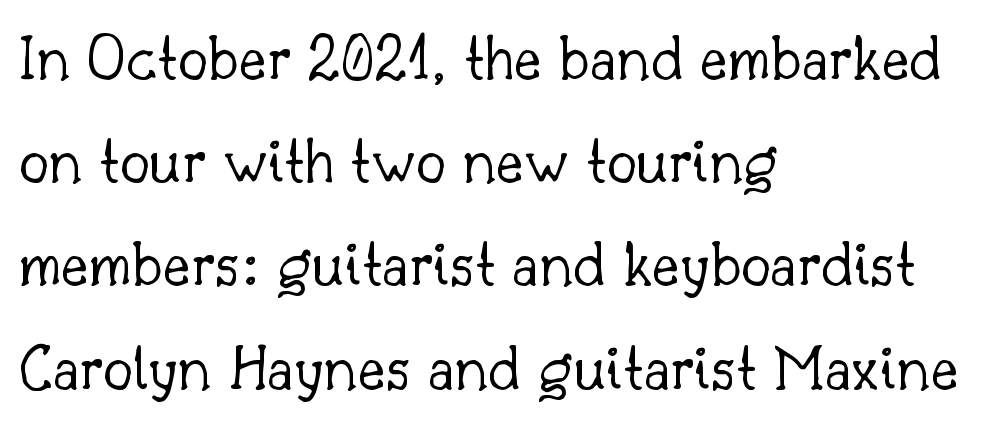
{"italic": "no", "bold": "no", "weight": "light", "width": "normal", "stroke_contrast": "low", "x_height": "small", "monospaced": "no", "underline": "no", "align": "left", "line_spacing": "normal", "line_spacing_ratio": 1.54, "letter_spacing": "normal", "letter_spacing_em": 0.0, "glyph_px": 67}
